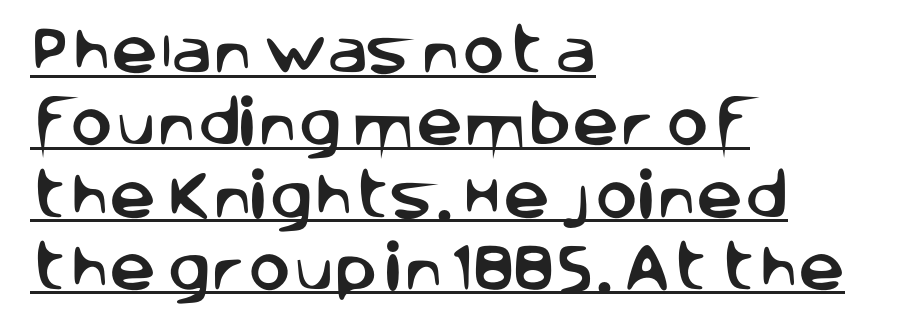
The type sits square on the baseline with zero lean. Regular leading. Honestly, the letter spacing is just normal — you wouldn't notice it. Varying glyph widths throughout — classic text-font behaviour. Where is the straight margin? On the left. This rendering features underlined lettering.
